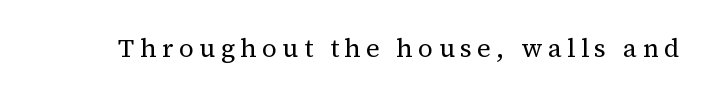
Any mark beneath the type? The region is blank. This rendering widens character spacing well past its baseline value. The typography opts for an upright posture over an oblique one. This is not heavy type; no bold has been used.
